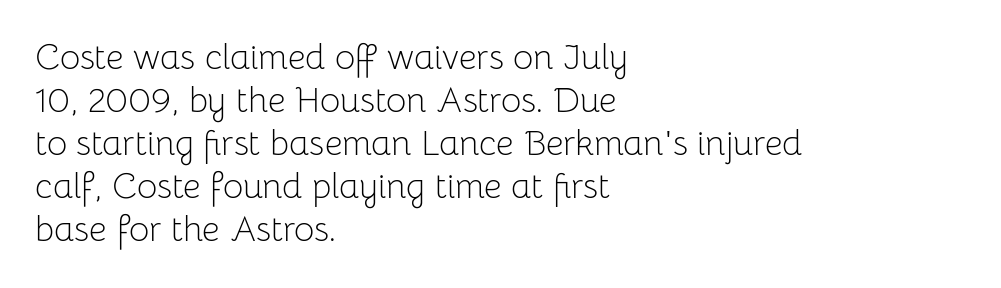
{"serif": "no", "italic": "no", "bold": "no", "weight": "light", "width": "normal", "stroke_contrast": "low", "x_height": "medium", "monospaced": "no", "underline": "no", "align": "left", "line_spacing_ratio": 1.23, "letter_spacing": "normal", "letter_spacing_em": 0.0, "glyph_px": 35}
